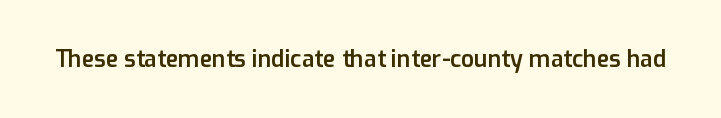
The image shows 23 px text type, upright; set normal letter spacing, not underlined.
